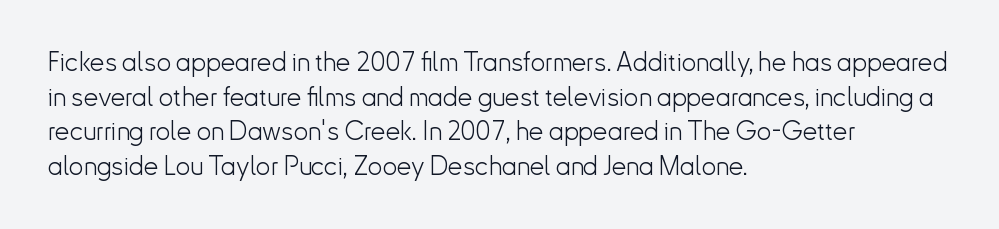
{"italic": "no", "bold": "no", "underline": "no", "align": "left", "line_spacing": "normal", "line_spacing_ratio": 1.33, "letter_spacing": "normal", "letter_spacing_em": 0.0, "glyph_px": 26}
